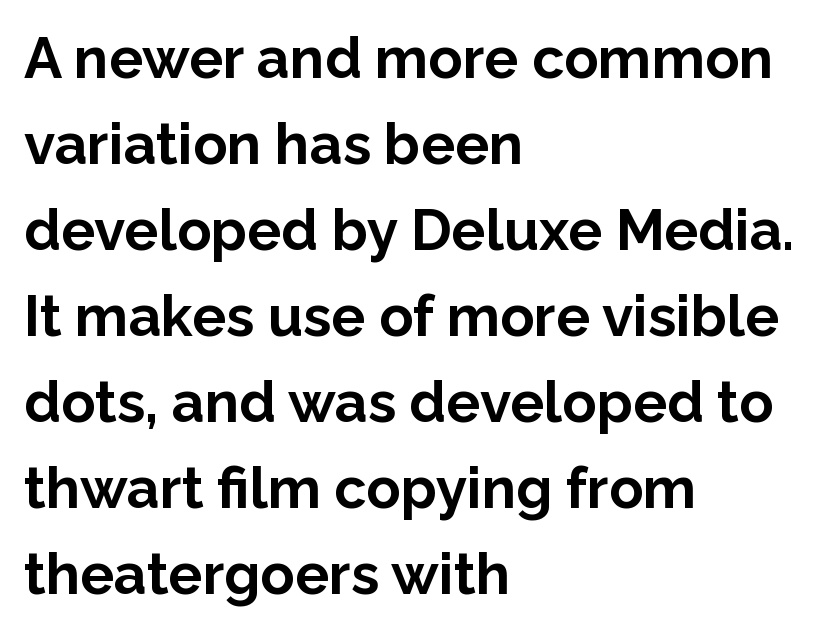
Q: Is the text bold? A: Yes.
Q: Is the text italic (slanted)? A: No, it is upright.
Q: Is the typeface a serif or a sans-serif typeface? A: Sans-serif.
Q: Is the text underlined? A: No.
Q: How is the paragraph aligned? A: Left-aligned.
Q: Is the spacing between letters normal or unusually wide? A: Normal.
Q: Is the spacing between lines tight, normal or loose? A: Normal.
Q: Width (condensed, normal, or wide)? A: Normal.
Q: Stroke contrast? A: Low.
Q: x-height? A: Medium.
Q: Monospaced? A: No.
